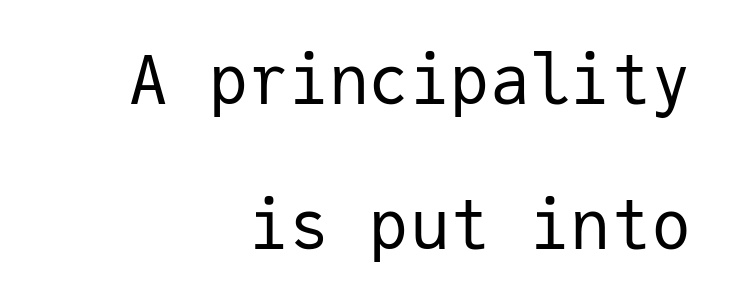
Q: Is the text bold? A: No.
Q: Is the text italic (slanted)? A: No, it is upright.
Q: Is the typeface a serif or a sans-serif typeface? A: Sans-serif.
Q: Is the text underlined? A: No.
Q: How is the paragraph aligned? A: Right-aligned.
Q: Is the spacing between letters normal or unusually wide? A: Normal.
Q: Is the spacing between lines tight, normal or loose? A: Loose.
Q: Width (condensed, normal, or wide)? A: Normal.
Q: Stroke contrast? A: Low.
Q: x-height? A: Medium.
Q: Monospaced? A: Yes.
